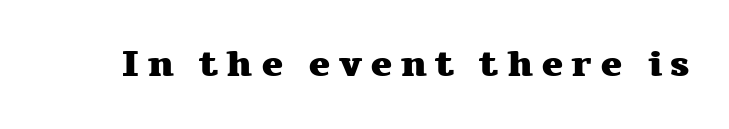
{"serif": "yes", "italic": "no", "bold": "yes", "weight": "heavy", "width": "wide", "stroke_contrast": "medium", "x_height": "medium", "monospaced": "no", "underline": "no", "letter_spacing": "wide", "letter_spacing_em": 0.21, "glyph_px": 37}
